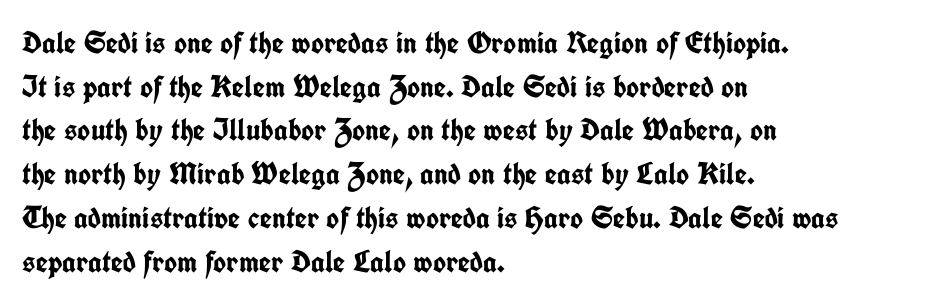
Q: Is the text bold? A: Yes.
Q: Is the text italic (slanted)? A: No, it is upright.
Q: Is the typeface a serif or a sans-serif typeface? A: Sans-serif.
Q: Is the text underlined? A: No.
Q: How is the paragraph aligned? A: Left-aligned.
Q: Is the spacing between letters normal or unusually wide? A: Normal.
Q: Is the spacing between lines tight, normal or loose? A: Normal.
Q: Width (condensed, normal, or wide)? A: Condensed.
Q: Stroke contrast? A: Low.
Q: x-height? A: Medium.
Q: Monospaced? A: No.
